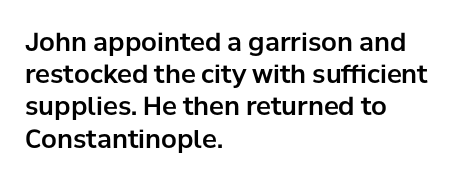
{"italic": "no", "underline": "no", "align": "left", "line_spacing": "normal", "line_spacing_ratio": 1.29, "letter_spacing": "normal", "letter_spacing_em": 0.0, "glyph_px": 25}
